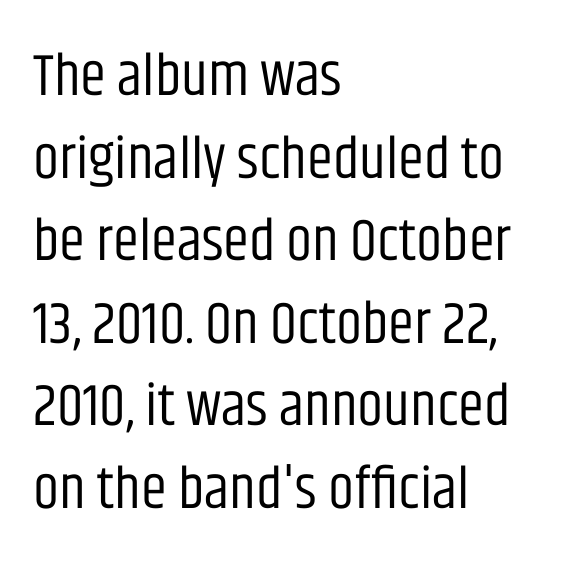
{"serif": "no", "italic": "no", "bold": "no", "weight": "regular", "width": "condensed", "stroke_contrast": "low", "x_height": "large", "monospaced": "no", "underline": "no", "align": "left", "line_spacing": "normal", "line_spacing_ratio": 1.4, "letter_spacing": "normal", "letter_spacing_em": 0.0, "glyph_px": 59}
